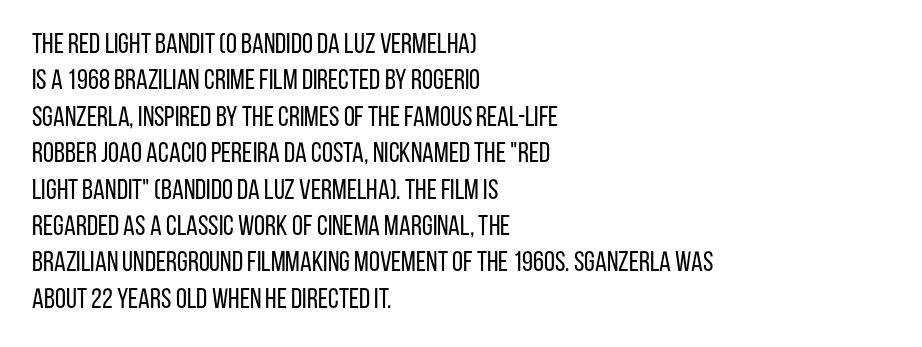
Regarding serifs, this sample does without them. The strip under each line holds only bare page. Each new line begins a customary step beneath the previous one. These lines are set flush left with a ragged right edge.
